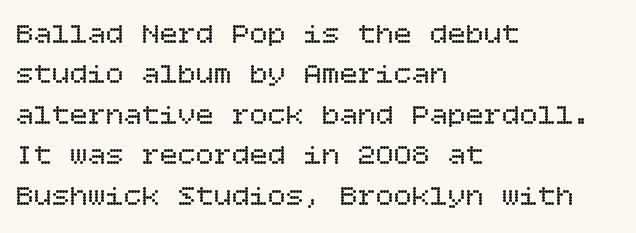
The image shows 30 px regular-weight type, upright; set left-aligned, normal line spacing (1.35x), normal letter spacing, not underlined; low stroke contrast and a large x-height.
